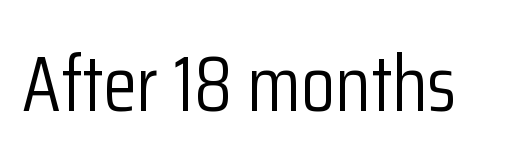
Rendered with straight, roman letterforms. Font category for this specimen: sans-serif. Honestly, the letter spacing is just normal — you wouldn't notice it. Letters have the restrained weight of plain body copy at most. Think of a printed novel: that variable character pitch is what you see here. Honestly, there is no underline to notice here at all.
